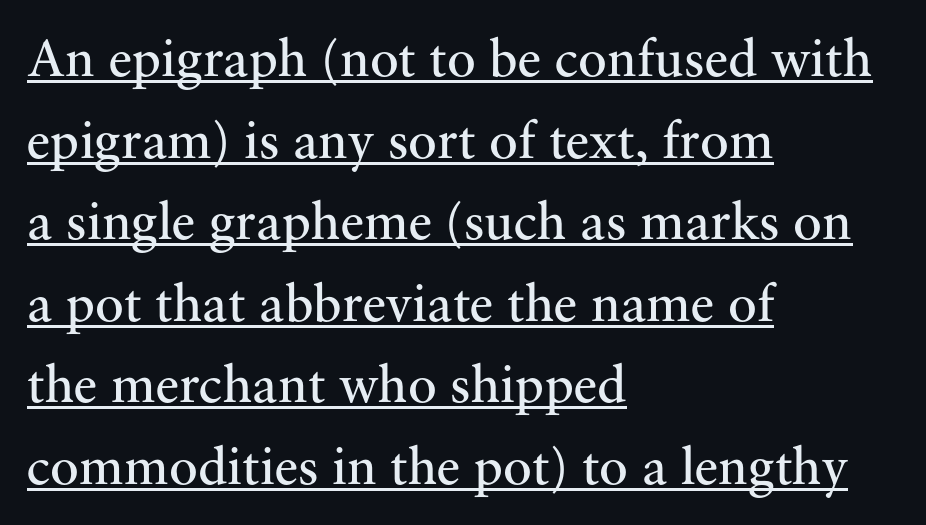
{"serif": "yes", "italic": "no", "bold": "no", "weight": "regular", "width": "normal", "stroke_contrast": "medium", "x_height": "small", "monospaced": "no", "underline": "yes", "align": "left", "line_spacing": "normal", "line_spacing_ratio": 1.51, "letter_spacing": "normal", "letter_spacing_em": 0.0, "glyph_px": 54}
